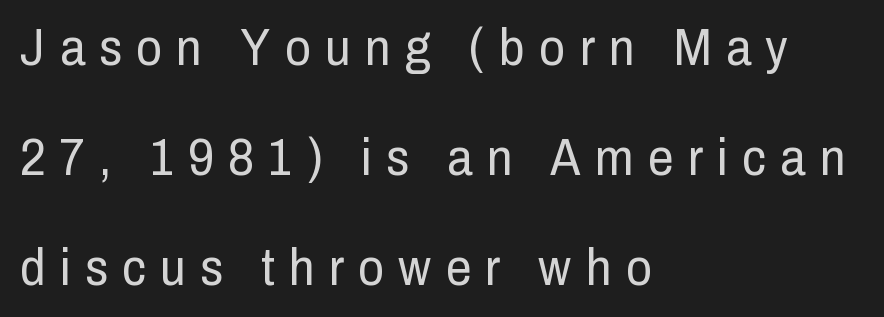
The image shows 51 px regular-weight, condensed sans-serif type, upright; set left-aligned, loose line spacing (2.16x), unusually wide letter spacing (+0.28 em), not underlined; low stroke contrast and a medium x-height.
